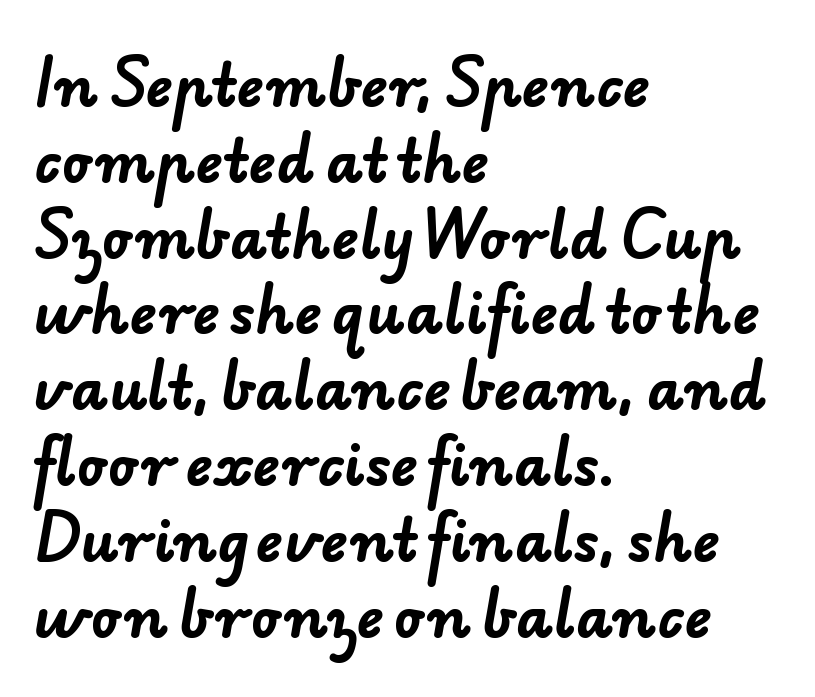
Honestly, the row spacing looks completely unremarkable. A sans-serif font was chosen for this passage. The face used here has the dense, thick strokes of a bold. Here the glyphs are tracked normally, forming tight word shapes. The rendering uses natural spacing where letterforms have individual widths. Just letters on the line, the space beneath them empty.
